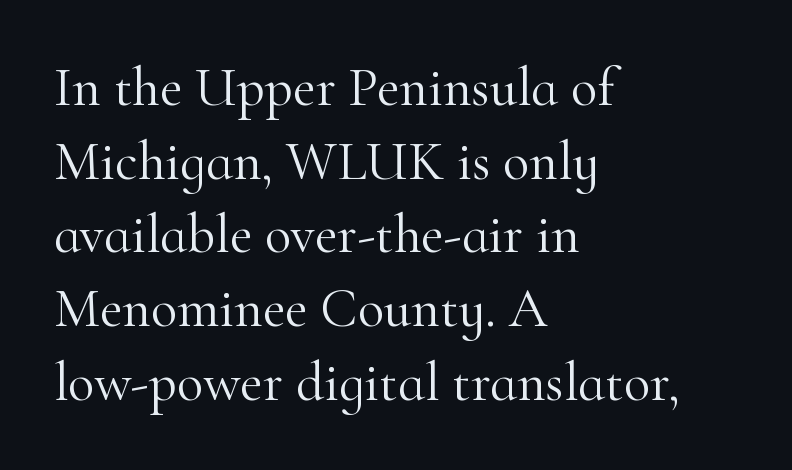
The image shows 55 px light serif type, upright; set left-aligned, normal line spacing (1.34x), normal letter spacing, not underlined; high stroke contrast and a small x-height.
